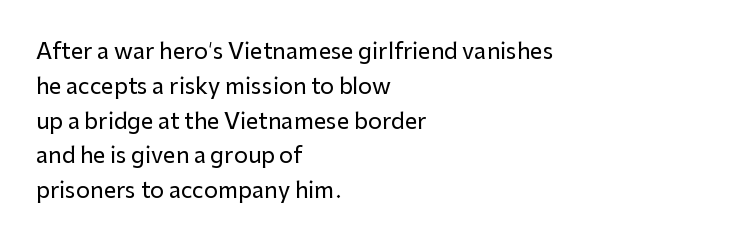
The image shows 22 px text type, upright; set left-aligned, normal line spacing (1.58x), normal letter spacing, not underlined.
